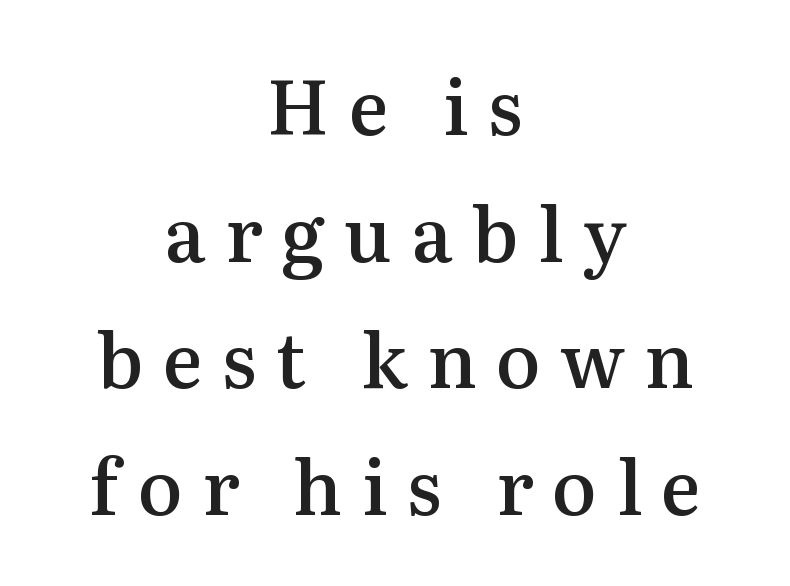
The image shows 75 px semibold serif type, upright; set centered, normal line spacing (1.69x), unusually wide letter spacing (+0.26 em), not underlined; medium stroke contrast and a medium x-height.
